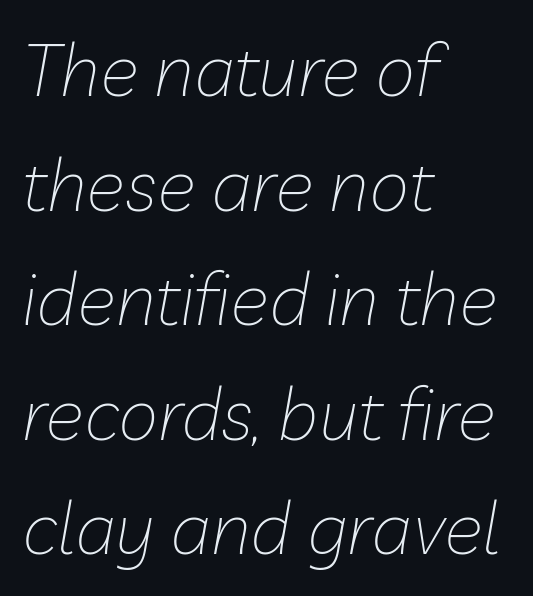
The image shows 73 px thin type, italic (leaning right); set left-aligned, normal line spacing (1.57x), normal letter spacing, not underlined; low stroke contrast and a medium x-height.
